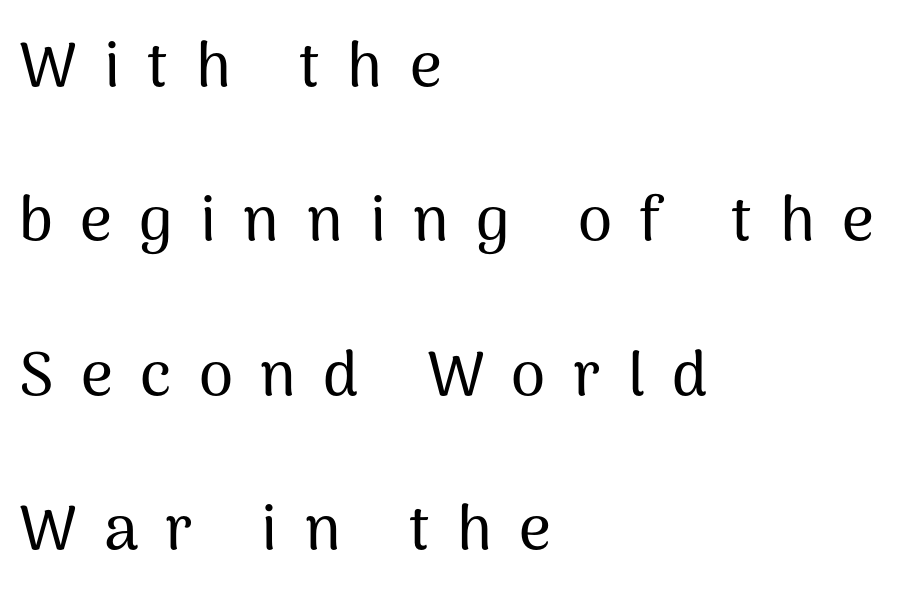
Q: Is the text italic (slanted)? A: No, it is upright.
Q: Is the typeface a serif or a sans-serif typeface? A: Sans-serif.
Q: Is the text underlined? A: No.
Q: How is the paragraph aligned? A: Left-aligned.
Q: Is the spacing between letters normal or unusually wide? A: Unusually wide.
Q: Is the spacing between lines tight, normal or loose? A: Loose.
Q: Width (condensed, normal, or wide)? A: Normal.
Q: Stroke contrast? A: Medium.
Q: x-height? A: Medium.
Q: Monospaced? A: No.
